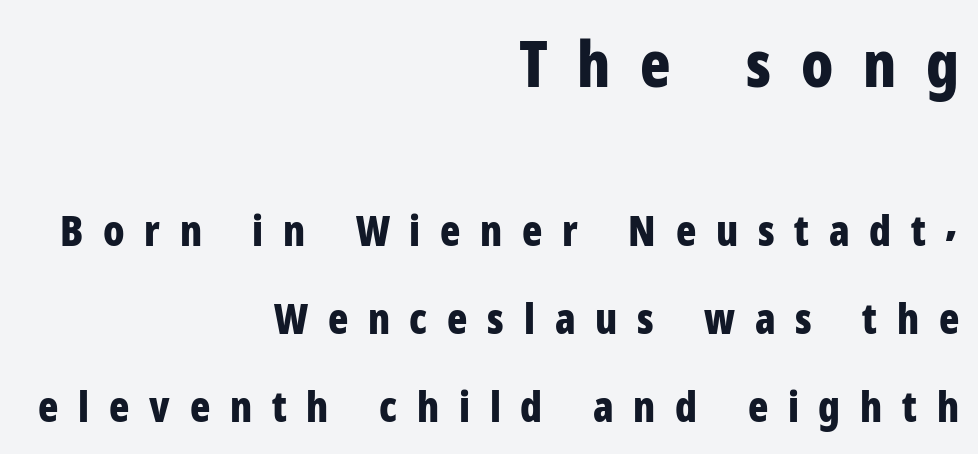
The image shows 63 px bold, condensed sans-serif type, upright; set right-aligned, loose line spacing (2.09x), unusually wide letter spacing (+0.47 em), not underlined; the first (top) block is 1.5x larger; low stroke contrast and a medium x-height.
